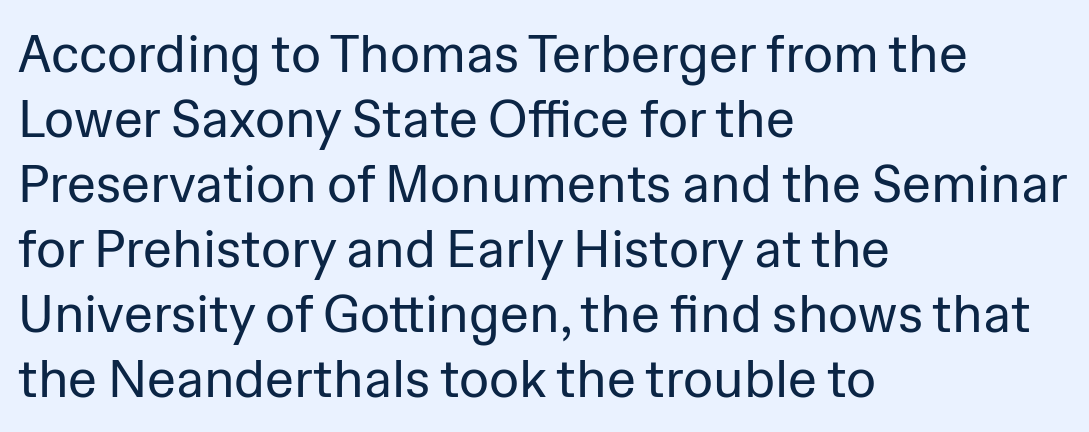
A typesetter would label this face a sans. The passage shown is typed in a proportional face where columns would drift. Is the type heavy? It reads as light-to-regular instead. The block of text has a typical density, with ordinary space between rows. Reading down the block, your eye returns to a fixed left position each line.
